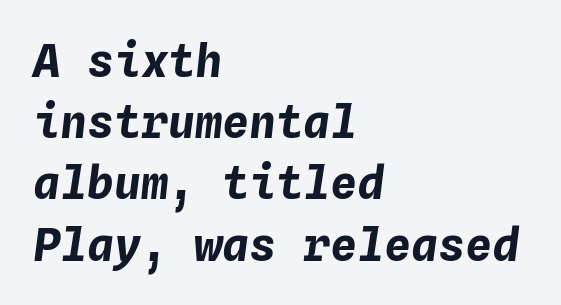
{"italic": "yes", "lean": "right", "slant_degrees": 4, "bold": "yes", "weight": "bold", "width": "normal", "stroke_contrast": "low", "x_height": "medium", "monospaced": "yes", "underline": "no", "align": "left", "line_spacing": "normal", "line_spacing_ratio": 1.36, "letter_spacing": "normal", "letter_spacing_em": 0.0, "glyph_px": 45}
